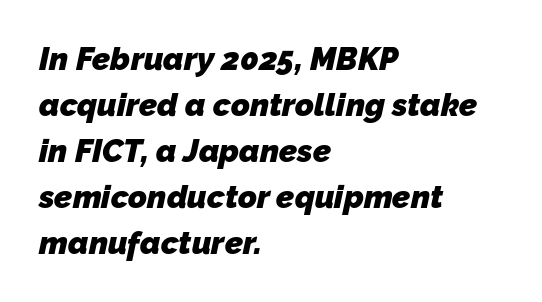
{"serif": "no", "bold": "yes", "weight": "heavy", "width": "normal", "stroke_contrast": "low", "x_height": "medium", "monospaced": "no", "underline": "no", "align": "left", "line_spacing": "normal", "line_spacing_ratio": 1.44, "letter_spacing": "normal", "letter_spacing_em": 0.0, "glyph_px": 32}
